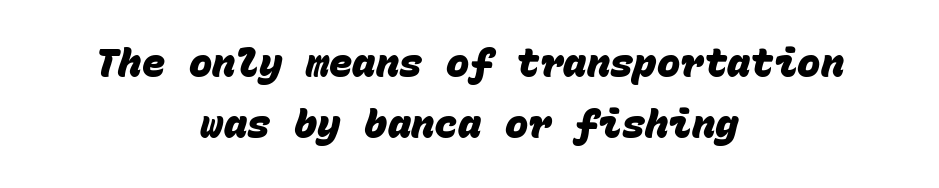
Q: Is the text bold? A: Yes.
Q: Is the typeface a serif or a sans-serif typeface? A: Sans-serif.
Q: Is the text underlined? A: No.
Q: How is the paragraph aligned? A: Centered.
Q: Is the spacing between letters normal or unusually wide? A: Normal.
Q: Is the spacing between lines tight, normal or loose? A: Normal.
Q: Width (condensed, normal, or wide)? A: Normal.
Q: Stroke contrast? A: Low.
Q: x-height? A: Large.
Q: Monospaced? A: Yes.
